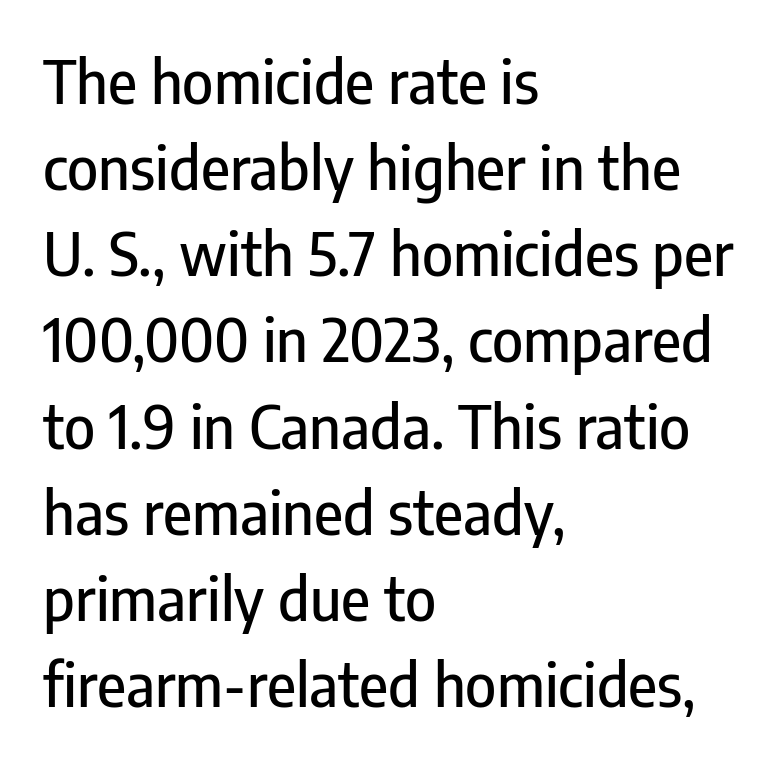
Regular leading. This sample is left-justified, so line endings fall wherever the words run out. The strip under each line holds only bare page. The letters advance in unequal steps, a hallmark of proportional type. Type style note: lacks serifs. Short note: letters normally spaced.
